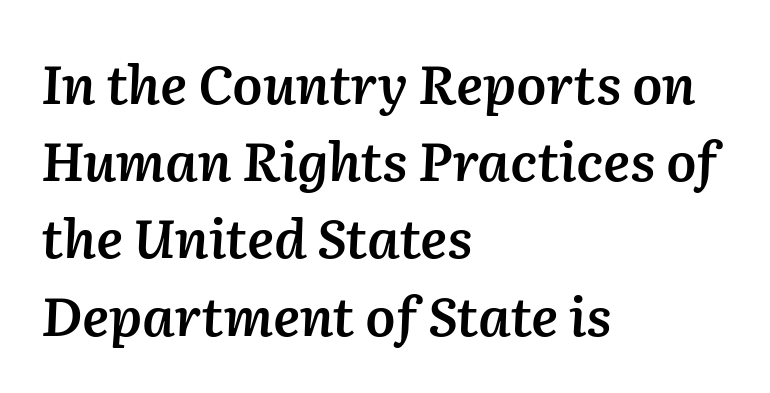
Q: Is the text bold? A: Semi-bold.
Q: Is the text italic (slanted)? A: Yes, it leans right by about 2 degrees.
Q: Is the text underlined? A: No.
Q: How is the paragraph aligned? A: Left-aligned.
Q: Is the spacing between letters normal or unusually wide? A: Normal.
Q: Is the spacing between lines tight, normal or loose? A: Normal.
Q: Width (condensed, normal, or wide)? A: Normal.
Q: Stroke contrast? A: Medium.
Q: x-height? A: Medium.
Q: Monospaced? A: No.
